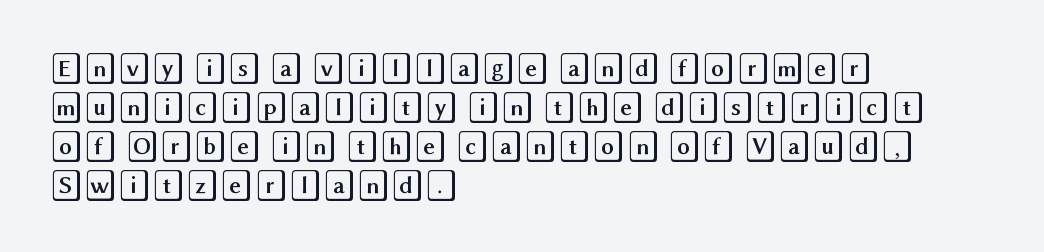
The typography opts for an upright posture over an oblique one. Rows of type keep a routine distance in the vertical direction. The rendering keeps characters at their native spacing. Glance below the letters and you will spot only blank space.
